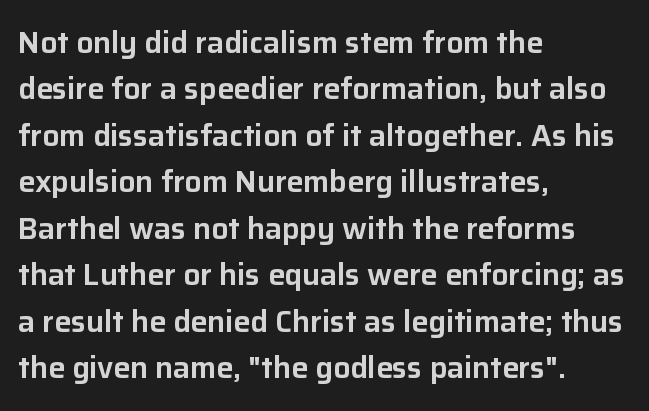
The image shows 30 px sans-serif type, upright; set left-aligned, normal line spacing (1.55x), normal letter spacing, not underlined; low stroke contrast and a medium x-height.
